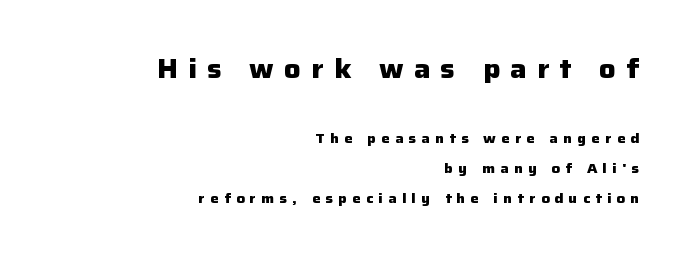
Q: Is the text bold? A: Yes.
Q: Is the text italic (slanted)? A: No, it is upright.
Q: Is the text underlined? A: No.
Q: How is the paragraph aligned? A: Right-aligned.
Q: Is the spacing between letters normal or unusually wide? A: Unusually wide.
Q: Is the spacing between lines tight, normal or loose? A: Loose.
Q: Which block of text is set in a larger size, the first (top) or the second (bottom)? A: The first (top) one.
